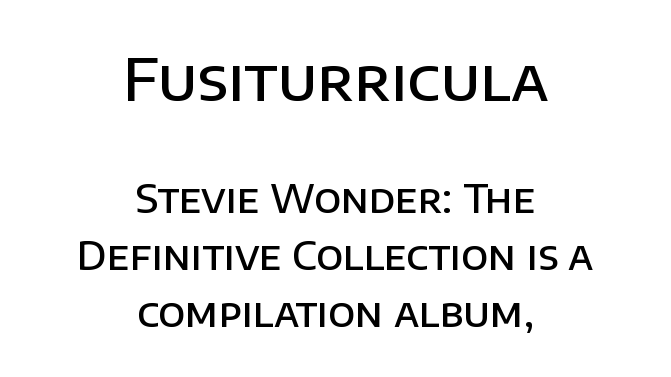
The image shows 58 px semibold sans-serif type, upright; set centered, normal line spacing (1.46x), normal letter spacing, not underlined; the first (top) block is 1.49x larger; low stroke contrast and a large x-height.
